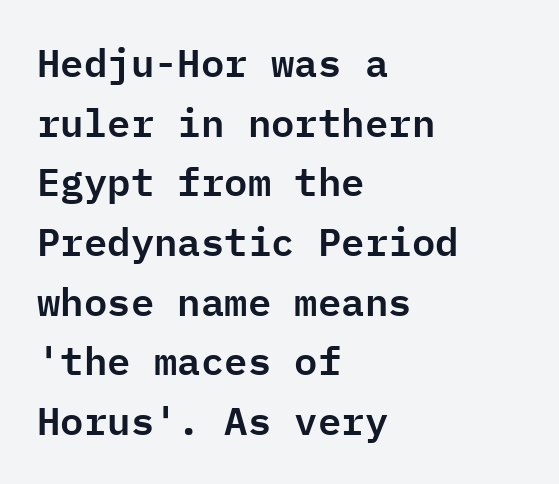
{"serif": "no", "italic": "no", "width": "normal", "stroke_contrast": "low", "x_height": "medium", "monospaced": "yes", "underline": "no", "align": "left", "line_spacing": "normal", "line_spacing_ratio": 1.53, "letter_spacing": "normal", "letter_spacing_em": 0.0, "glyph_px": 39}
